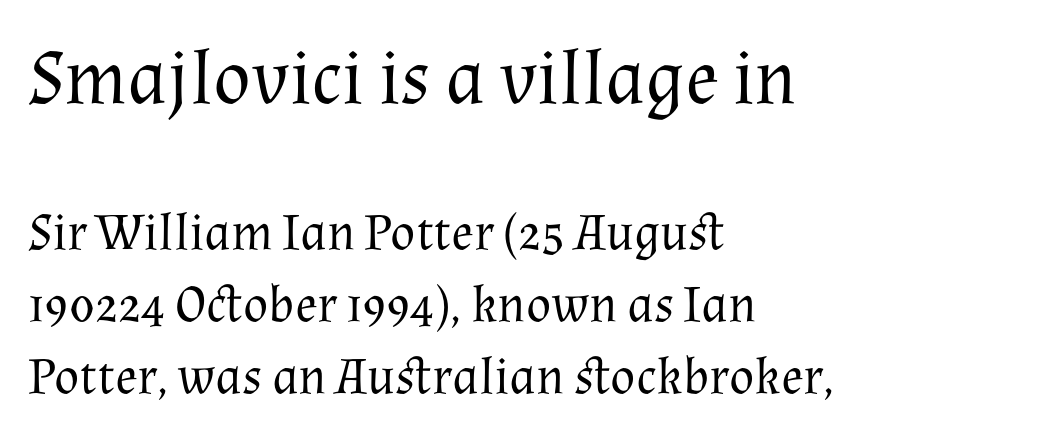
Q: Is the text bold? A: No.
Q: Is the text italic (slanted)? A: No, it is upright.
Q: Is the typeface a serif or a sans-serif typeface? A: Serif.
Q: Is the text underlined? A: No.
Q: How is the paragraph aligned? A: Left-aligned.
Q: Is the spacing between letters normal or unusually wide? A: Normal.
Q: Is the spacing between lines tight, normal or loose? A: Normal.
Q: Which block of text is set in a larger size, the first (top) or the second (bottom)? A: The first (top) one.
Q: Width (condensed, normal, or wide)? A: Normal.
Q: Stroke contrast? A: Medium.
Q: x-height? A: Medium.
Q: Monospaced? A: No.
